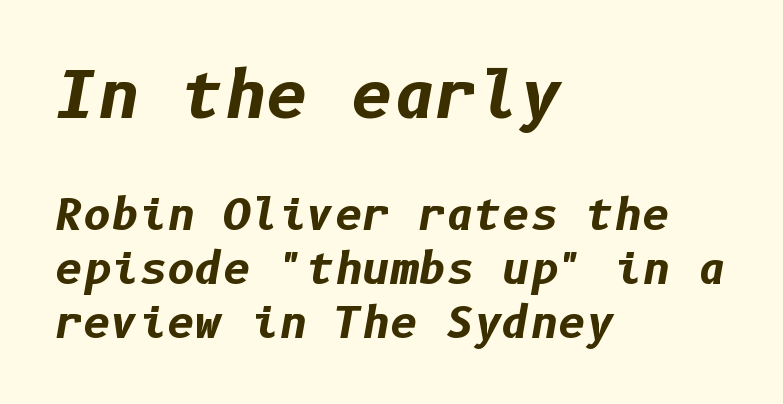
Q: Is the text bold? A: Yes.
Q: Is the text italic (slanted)? A: Yes, it leans right by about 10 degrees.
Q: Is the text underlined? A: No.
Q: How is the paragraph aligned? A: Left-aligned.
Q: Is the spacing between letters normal or unusually wide? A: Normal.
Q: Is the spacing between lines tight, normal or loose? A: Normal.
Q: Which block of text is set in a larger size, the first (top) or the second (bottom)? A: The first (top) one.
Q: Width (condensed, normal, or wide)? A: Normal.
Q: Stroke contrast? A: Low.
Q: x-height? A: Medium.
